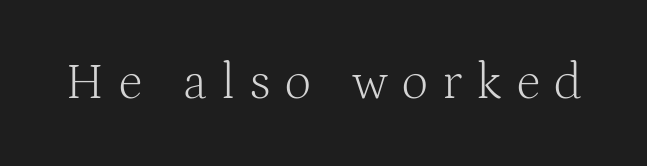
The image shows 52 px light serif type, upright; set unusually wide letter spacing (+0.28 em), not underlined; medium stroke contrast and a medium x-height.
